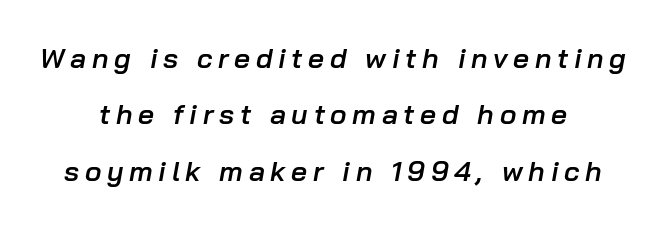
{"italic": "yes", "lean": "right", "slant_degrees": 10, "bold": "semi", "weight": "semibold", "width": "normal", "stroke_contrast": "low", "x_height": "medium", "monospaced": "no", "underline": "no", "align": "center", "line_spacing": "loose", "line_spacing_ratio": 2.01, "letter_spacing": "wide", "letter_spacing_em": 0.2, "glyph_px": 28}
